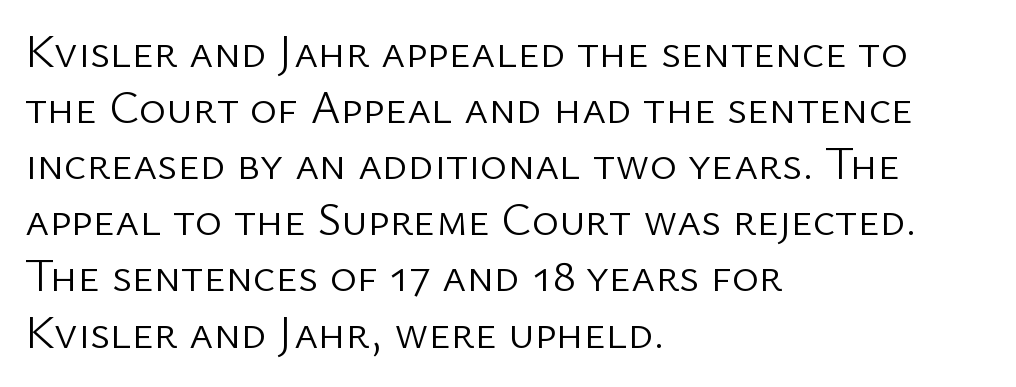
Q: Is the text bold? A: No.
Q: Is the text italic (slanted)? A: No, it is upright.
Q: Is the typeface a serif or a sans-serif typeface? A: Sans-serif.
Q: Is the text underlined? A: No.
Q: How is the paragraph aligned? A: Left-aligned.
Q: Is the spacing between letters normal or unusually wide? A: Normal.
Q: Width (condensed, normal, or wide)? A: Normal.
Q: Stroke contrast? A: Low.
Q: x-height? A: Medium.
Q: Monospaced? A: No.
